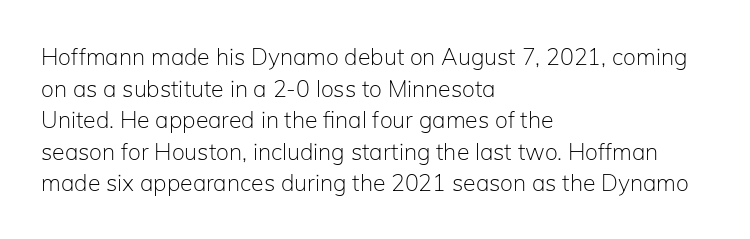
The strokes are not fattened; the text isn't bold. Beneath every word, the page is bare. Every row of glyphs begins at an identical x-position on the left. In terms of posture, this sample is upright.
